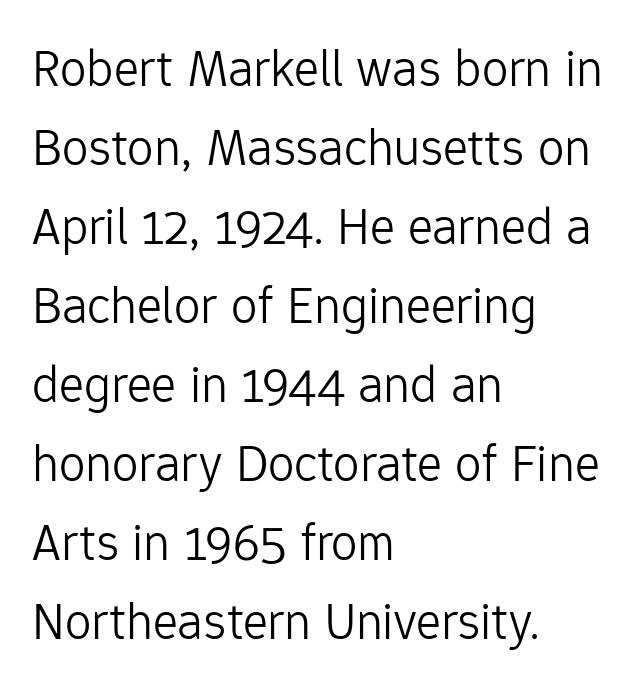
Letterform terminals end flat and unadorned throughout the passage. This sample uses an upright cut, with every glyph sitting square on the baseline. Clear beneath every line of the passage. Character widths vary here, with narrow letters taking less room than wide ones.
